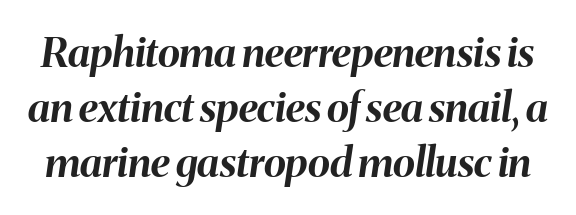
The image shows 41 px bold type, italic (leaning right); set normal line spacing (1.34x), normal letter spacing, not underlined; medium stroke contrast and a medium x-height.
